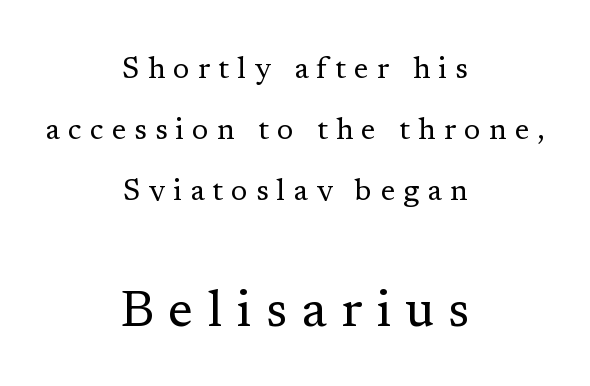
Q: Is the text bold? A: No.
Q: Is the text italic (slanted)? A: No, it is upright.
Q: Is the typeface a serif or a sans-serif typeface? A: Serif.
Q: Is the text underlined? A: No.
Q: How is the paragraph aligned? A: Centered.
Q: Is the spacing between letters normal or unusually wide? A: Unusually wide.
Q: Is the spacing between lines tight, normal or loose? A: Loose.
Q: Which block of text is set in a larger size, the first (top) or the second (bottom)? A: The second (bottom) one.
Q: Width (condensed, normal, or wide)? A: Normal.
Q: Stroke contrast? A: Low.
Q: x-height? A: Medium.
Q: Monospaced? A: No.
